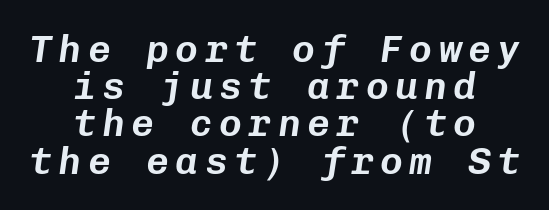
Centered paragraph, ragged on both sides. The typography opts for an oblique posture over an upright one. Any mark beneath the type? The region is blank. The rendering uses typewriter-style spacing with identical character cells. Students, observe: this is what under-led, compact text looks like.
